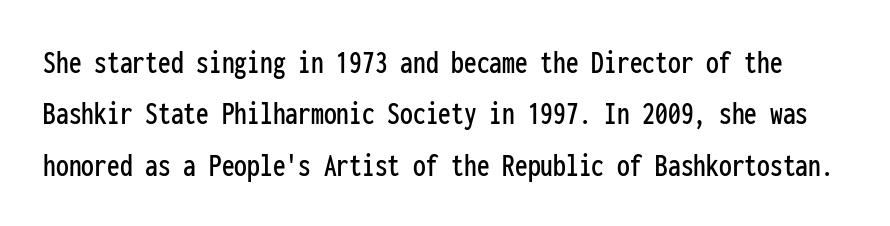
Q: Is the text italic (slanted)? A: No, it is upright.
Q: Is the typeface a serif or a sans-serif typeface? A: Sans-serif.
Q: Is the text underlined? A: No.
Q: Is the spacing between letters normal or unusually wide? A: Normal.
Q: Is the spacing between lines tight, normal or loose? A: Normal.
Q: Width (condensed, normal, or wide)? A: Condensed.
Q: Stroke contrast? A: Low.
Q: x-height? A: Medium.
Q: Monospaced? A: Yes.
